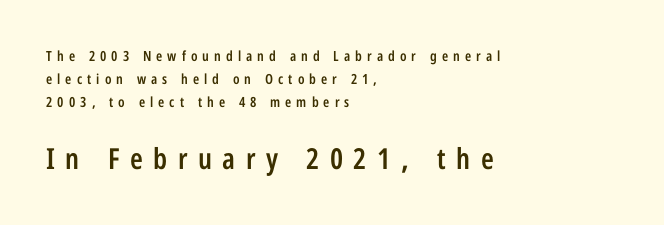
Whoever set this made the second block the dominant, larger element. Ordinary non-slanted type is in use. Descenders hang freely into open space. Weight: semibold (demi). Reading down the column, the eye jumps a familiar distance to each next line.
